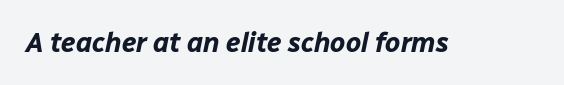
The image shows 27 px bold type, italic (leaning right); set normal letter spacing, not underlined.
